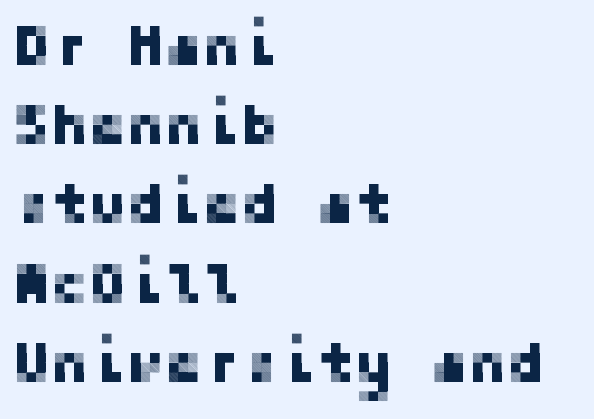
The image shows 57 px sans-serif type, upright; set left-aligned, normal line spacing (1.39x), normal letter spacing, not underlined; low stroke contrast and a medium x-height.
